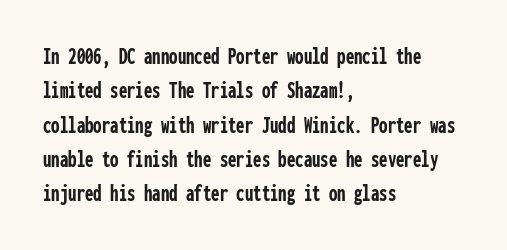
Q: Is the text bold? A: Yes.
Q: Is the text italic (slanted)? A: No, it is upright.
Q: Is the text underlined? A: No.
Q: How is the paragraph aligned? A: Left-aligned.
Q: Is the spacing between letters normal or unusually wide? A: Normal.
Q: Is the spacing between lines tight, normal or loose? A: Normal.
